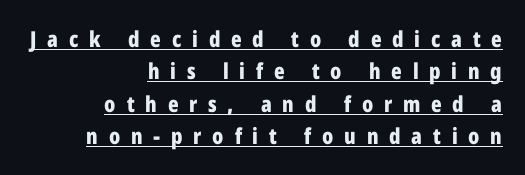
The image shows 22 px bold type, upright; set right-aligned, normal line spacing (1.47x), unusually wide letter spacing (+0.49 em), underlined.
